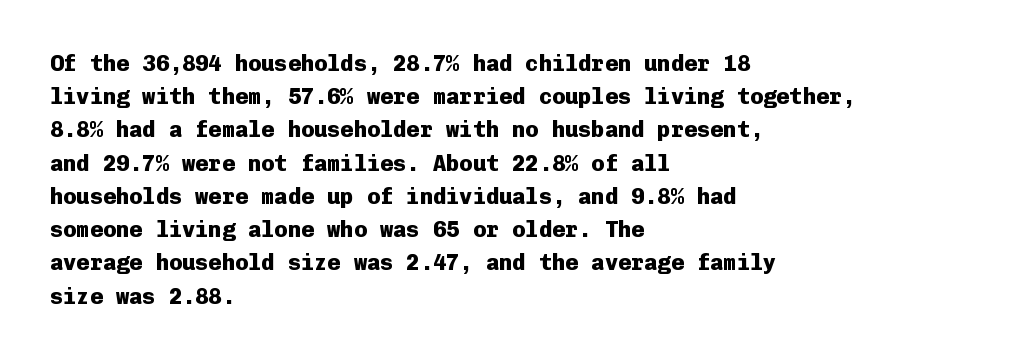
Q: Is the text bold? A: Yes.
Q: Is the text italic (slanted)? A: No, it is upright.
Q: Is the text underlined? A: No.
Q: How is the paragraph aligned? A: Left-aligned.
Q: Is the spacing between letters normal or unusually wide? A: Normal.
Q: Is the spacing between lines tight, normal or loose? A: Normal.
